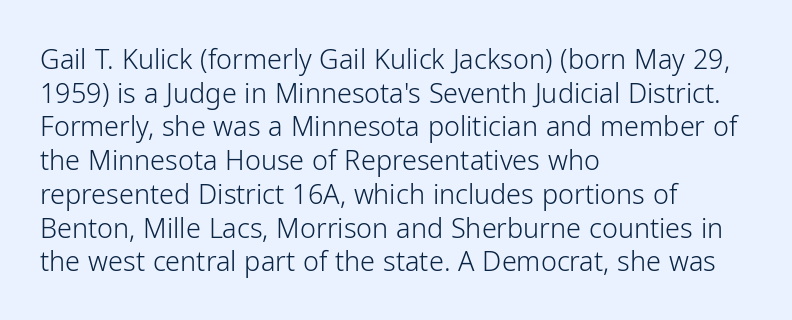
{"italic": "no", "bold": "no", "underline": "no", "align": "left", "line_spacing": "normal", "line_spacing_ratio": 1.25, "letter_spacing": "normal", "letter_spacing_em": 0.0, "glyph_px": 27}
